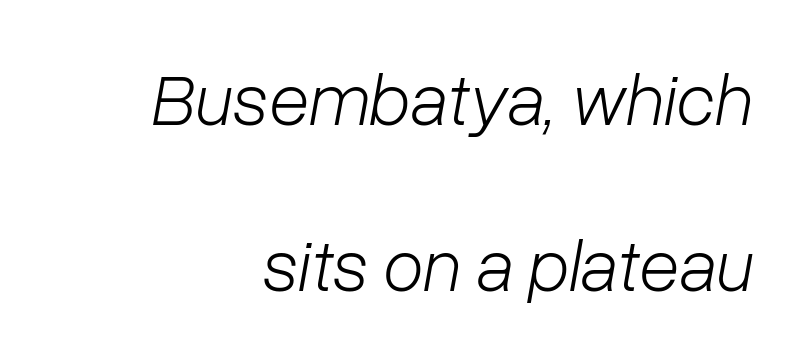
Q: Is the text bold? A: No.
Q: Is the text italic (slanted)? A: Yes, it leans right by about 10 degrees.
Q: Is the text underlined? A: No.
Q: Is the spacing between letters normal or unusually wide? A: Normal.
Q: Is the spacing between lines tight, normal or loose? A: Loose.
Q: Width (condensed, normal, or wide)? A: Normal.
Q: Stroke contrast? A: Low.
Q: x-height? A: Medium.
Q: Monospaced? A: No.
